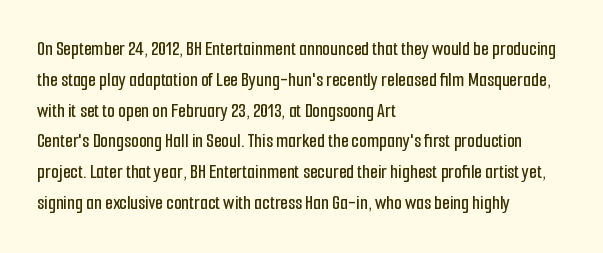
The image shows 20 px text type, upright; set left-aligned, normal line spacing (1.54x), normal letter spacing, not underlined.
